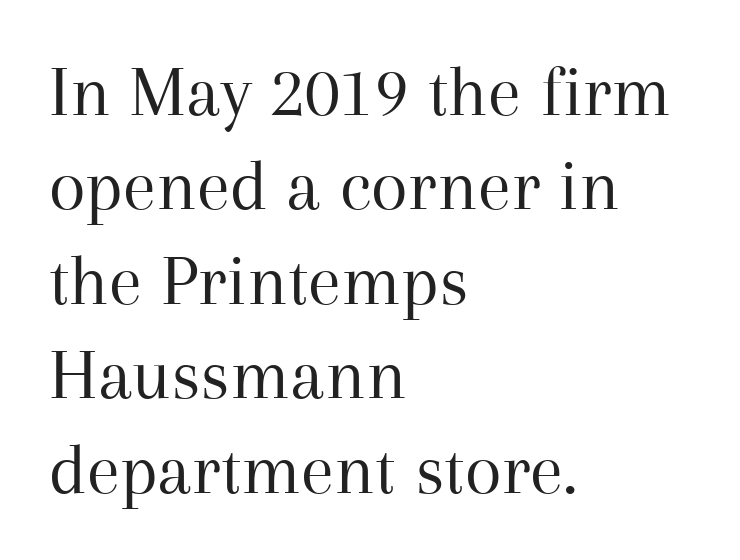
Q: Is the text bold? A: No.
Q: Is the text italic (slanted)? A: No, it is upright.
Q: Is the typeface a serif or a sans-serif typeface? A: Serif.
Q: Is the text underlined? A: No.
Q: How is the paragraph aligned? A: Left-aligned.
Q: Is the spacing between letters normal or unusually wide? A: Normal.
Q: Is the spacing between lines tight, normal or loose? A: Normal.
Q: Width (condensed, normal, or wide)? A: Normal.
Q: Stroke contrast? A: Medium.
Q: x-height? A: Medium.
Q: Monospaced? A: No.
